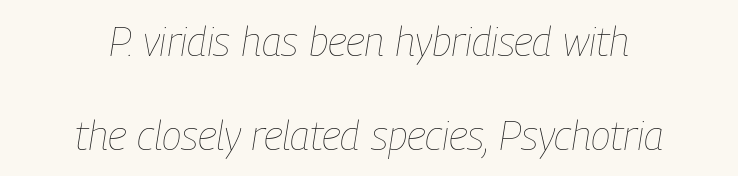
The specimen reads as italic at a glance. Beneath every word, the page is bare. Spacing verdict: proportional, widths tailored to each character. Leading: increased.
